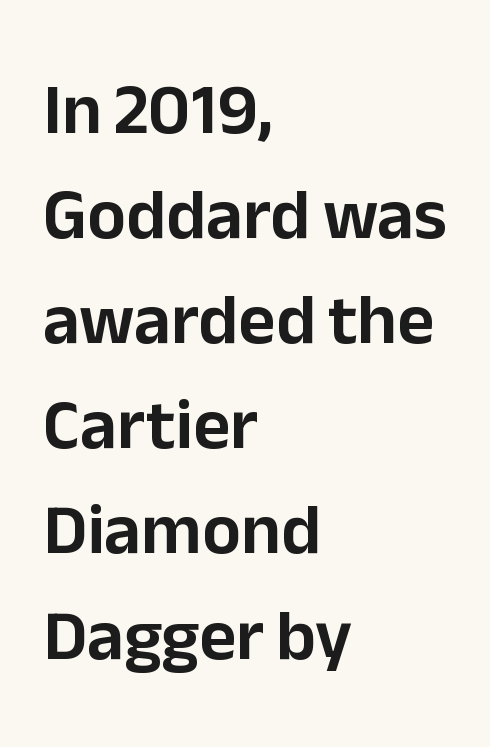
Q: Is the text italic (slanted)? A: No, it is upright.
Q: Is the typeface a serif or a sans-serif typeface? A: Sans-serif.
Q: Is the text underlined? A: No.
Q: How is the paragraph aligned? A: Left-aligned.
Q: Is the spacing between letters normal or unusually wide? A: Normal.
Q: Is the spacing between lines tight, normal or loose? A: Normal.
Q: Width (condensed, normal, or wide)? A: Normal.
Q: Stroke contrast? A: Low.
Q: x-height? A: Medium.
Q: Monospaced? A: No.
